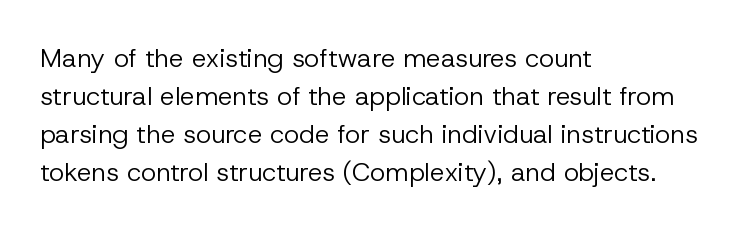
The image shows 26 px text type, upright; set left-aligned, normal line spacing (1.46x), normal letter spacing, not underlined.
